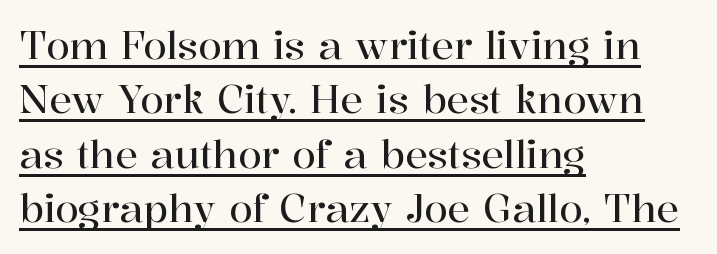
The image shows 38 px serif type, upright; set left-aligned, normal line spacing (1.43x), normal letter spacing, underlined; high stroke contrast and a medium x-height.
